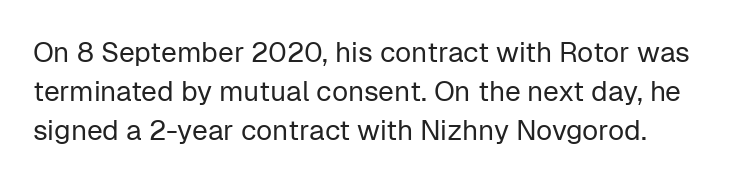
How would I describe the line gaps? Plain and ordinary. Serif or sans? Sans — the stroke terminals are bare. Stems and bowls with no extra thickness — not bold. The words here are not underlined.
